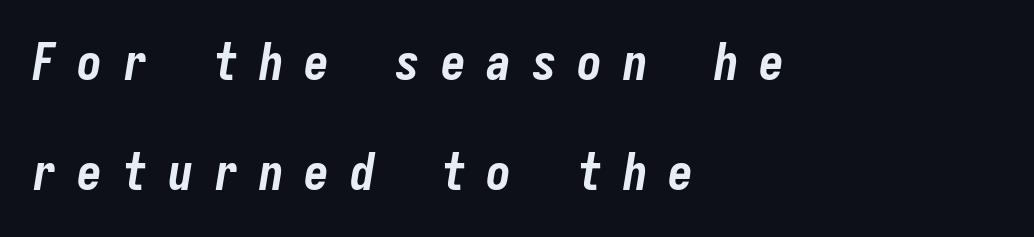
Q: Is the text bold? A: Yes.
Q: Is the text italic (slanted)? A: Yes, it leans right by about 9 degrees.
Q: Is the text underlined? A: No.
Q: How is the paragraph aligned? A: Left-aligned.
Q: Is the spacing between letters normal or unusually wide? A: Unusually wide.
Q: Is the spacing between lines tight, normal or loose? A: Loose.
Q: Width (condensed, normal, or wide)? A: Condensed.
Q: Stroke contrast? A: Low.
Q: x-height? A: Medium.
Q: Monospaced? A: Yes.
